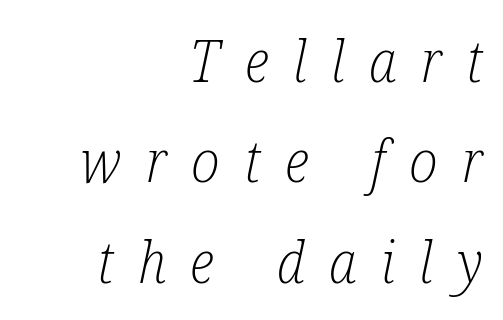
{"serif": "yes", "italic": "yes", "lean": "right", "slant_degrees": 12, "bold": "no", "weight": "light", "width": "condensed", "stroke_contrast": "low", "x_height": "medium", "monospaced": "no", "underline": "no", "align": "right", "line_spacing_ratio": 1.73, "letter_spacing": "wide", "letter_spacing_em": 0.42, "glyph_px": 58}
